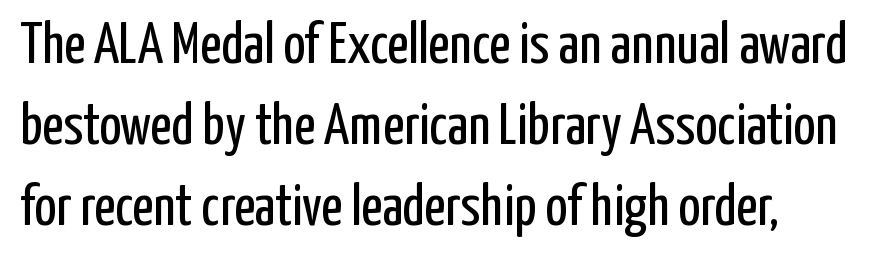
The image shows 58 px regular-weight, condensed sans-serif type, upright; set left-aligned, normal line spacing (1.4x), normal letter spacing, not underlined; low stroke contrast and a medium x-height.
